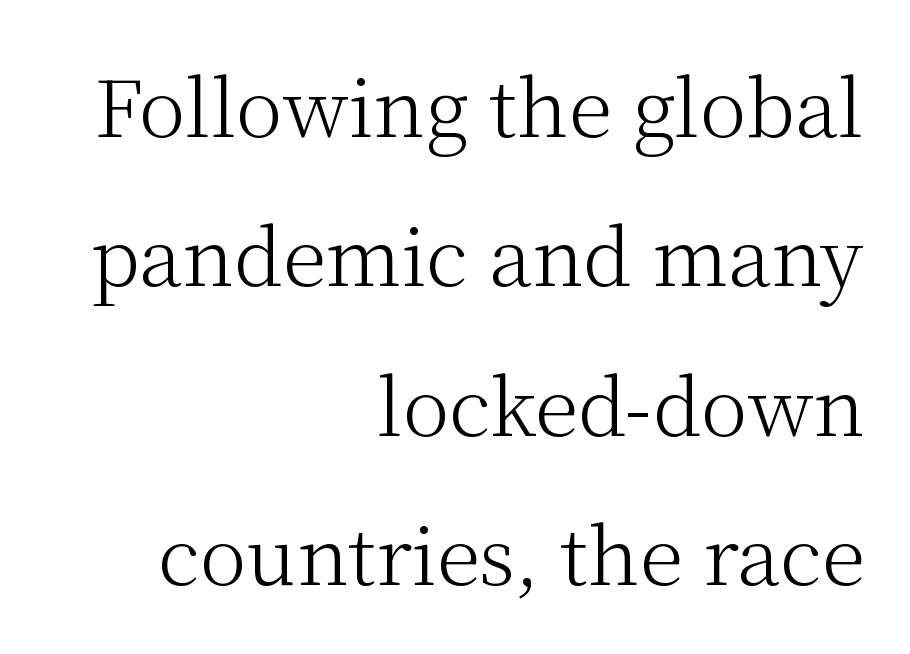
{"serif": "yes", "italic": "no", "bold": "no", "weight": "light", "width": "normal", "stroke_contrast": "medium", "x_height": "medium", "monospaced": "no", "underline": "no", "align": "right", "line_spacing_ratio": 1.89, "letter_spacing": "normal", "letter_spacing_em": 0.0, "glyph_px": 79}
